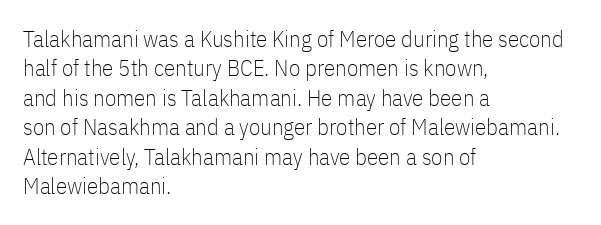
{"italic": "no", "bold": "no", "underline": "no", "align": "left", "line_spacing": "normal", "line_spacing_ratio": 1.28, "letter_spacing": "normal", "letter_spacing_em": 0.0, "glyph_px": 23}
